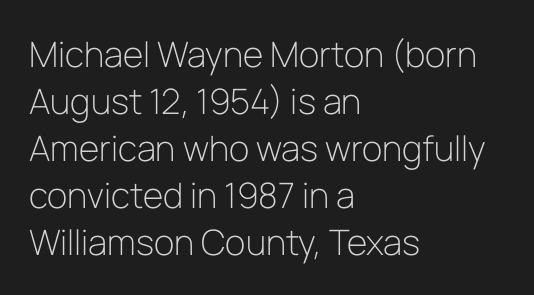
The image shows 35 px light sans-serif type, upright; set left-aligned, normal line spacing (1.34x), normal letter spacing, not underlined; low stroke contrast and a medium x-height.
